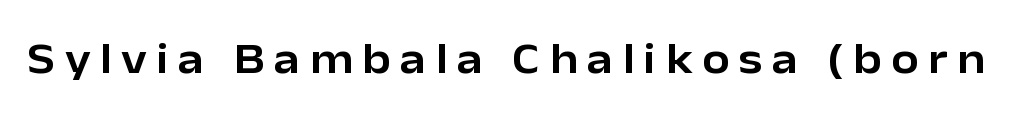
The image shows 44 px sans-serif type, upright; set unusually wide letter spacing (+0.22 em), not underlined; low stroke contrast and a medium x-height.
